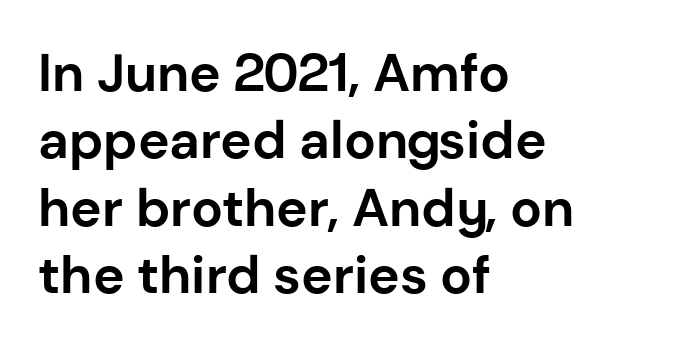
Q: Is the text bold? A: Yes.
Q: Is the text italic (slanted)? A: No, it is upright.
Q: Is the typeface a serif or a sans-serif typeface? A: Sans-serif.
Q: Is the text underlined? A: No.
Q: How is the paragraph aligned? A: Left-aligned.
Q: Is the spacing between letters normal or unusually wide? A: Normal.
Q: Is the spacing between lines tight, normal or loose? A: Normal.
Q: Width (condensed, normal, or wide)? A: Normal.
Q: Stroke contrast? A: Low.
Q: x-height? A: Medium.
Q: Monospaced? A: No.
